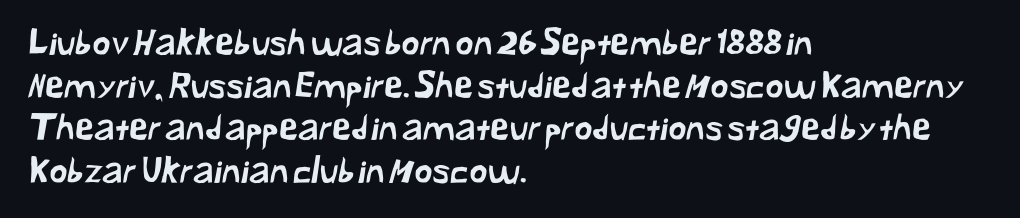
Q: Is the typeface a serif or a sans-serif typeface? A: Sans-serif.
Q: Is the text underlined? A: No.
Q: How is the paragraph aligned? A: Left-aligned.
Q: Is the spacing between letters normal or unusually wide? A: Normal.
Q: Width (condensed, normal, or wide)? A: Normal.
Q: Stroke contrast? A: Low.
Q: x-height? A: Medium.
Q: Monospaced? A: No.
